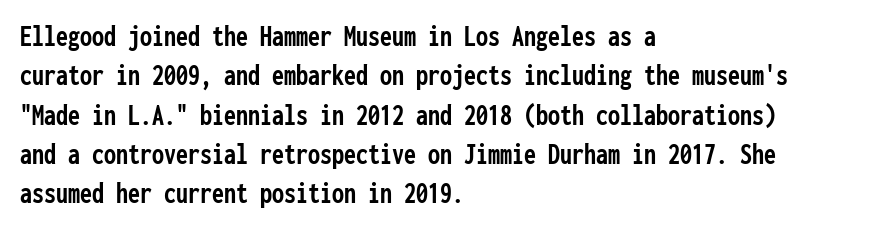
Q: Is the text bold? A: Yes.
Q: Is the text italic (slanted)? A: No, it is upright.
Q: Is the typeface a serif or a sans-serif typeface? A: Sans-serif.
Q: Is the text underlined? A: No.
Q: How is the paragraph aligned? A: Left-aligned.
Q: Is the spacing between letters normal or unusually wide? A: Normal.
Q: Is the spacing between lines tight, normal or loose? A: Normal.
Q: Width (condensed, normal, or wide)? A: Condensed.
Q: Stroke contrast? A: Low.
Q: x-height? A: Medium.
Q: Monospaced? A: Yes.
